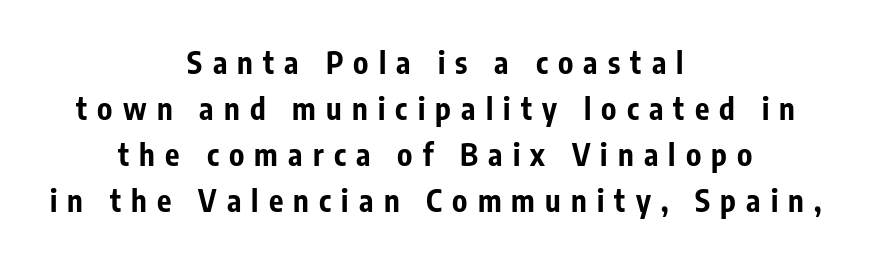
Evenly set lines give the paragraph a standard silhouette. Italic? Not at all — the glyphs are vertical. Students, note that the glyphs here are deliberately spaced far apart. Alignment: centered.
